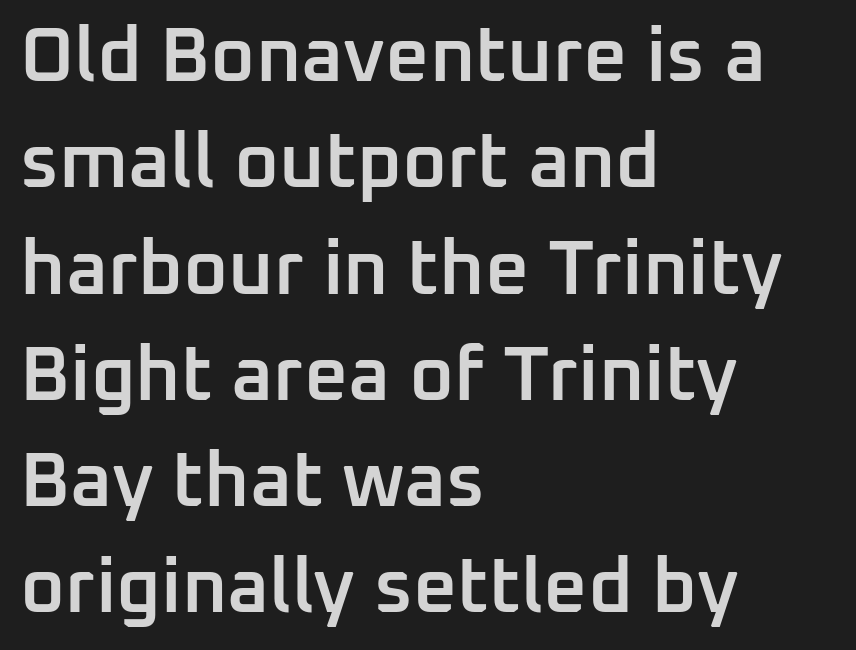
{"serif": "no", "italic": "no", "bold": "semi", "weight": "semibold", "width": "normal", "stroke_contrast": "low", "x_height": "medium", "monospaced": "no", "underline": "no", "align": "left", "line_spacing": "normal", "line_spacing_ratio": 1.38, "letter_spacing": "normal", "letter_spacing_em": 0.0, "glyph_px": 77}
